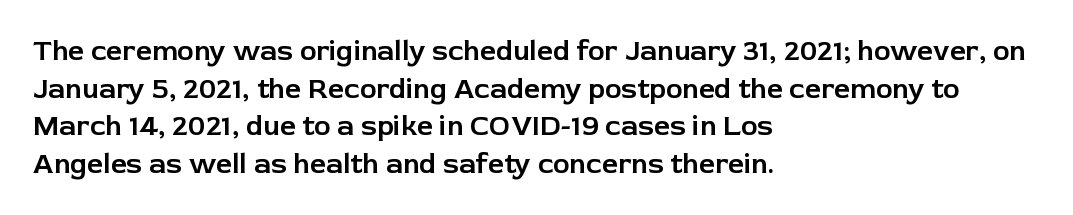
The image shows 28 px sans-serif type, upright; set left-aligned, normal line spacing (1.34x), normal letter spacing, not underlined; low stroke contrast and a medium x-height.
